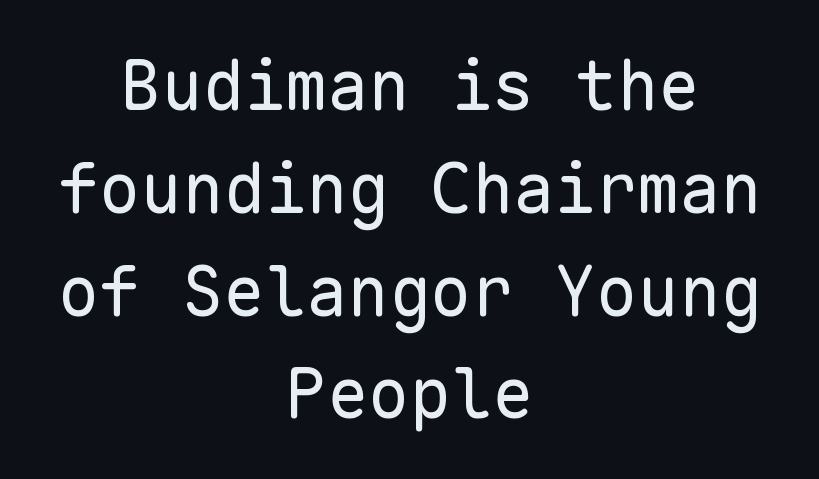
The typography opts for an upright posture over an oblique one. The space between consecutive lines is moderate. The passage shown is not underscored anywhere. A typesetter would call this monospace, since all characters share one set width. Alignment: centered. The letterforms sit shoulder to shoulder at normal distance.
